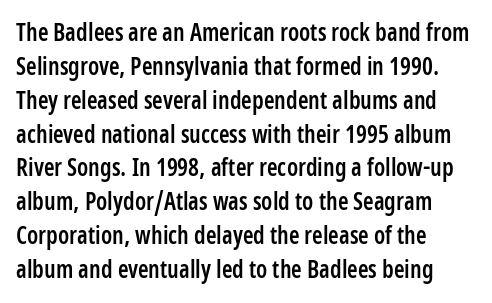
Q: Is the text bold? A: Semi-bold.
Q: Is the text italic (slanted)? A: No, it is upright.
Q: Is the text underlined? A: No.
Q: How is the paragraph aligned? A: Left-aligned.
Q: Is the spacing between letters normal or unusually wide? A: Normal.
Q: Is the spacing between lines tight, normal or loose? A: Normal.
